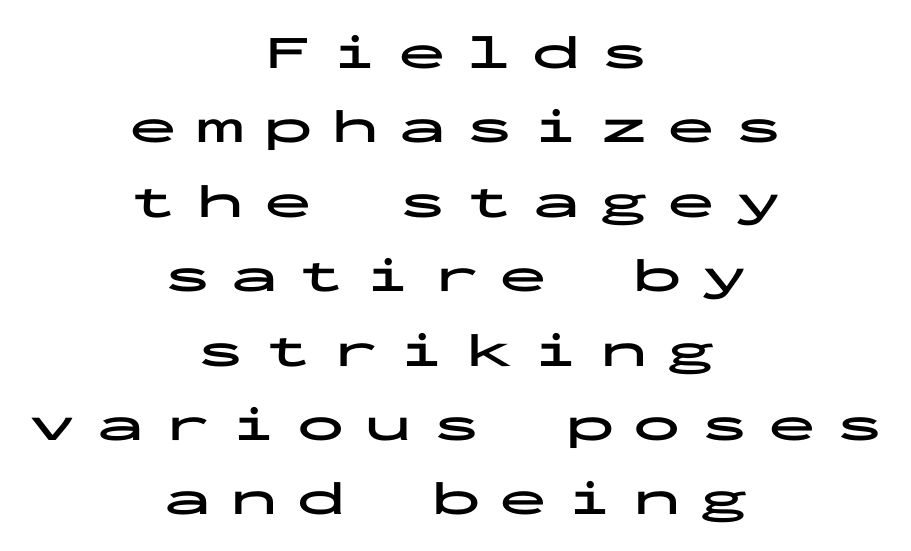
{"serif": "no", "italic": "no", "bold": "yes", "weight": "bold", "width": "wide", "stroke_contrast": "low", "x_height": "medium", "monospaced": "yes", "underline": "no", "align": "center", "line_spacing": "normal", "line_spacing_ratio": 1.55, "letter_spacing": "wide", "letter_spacing_em": 0.4, "glyph_px": 48}
